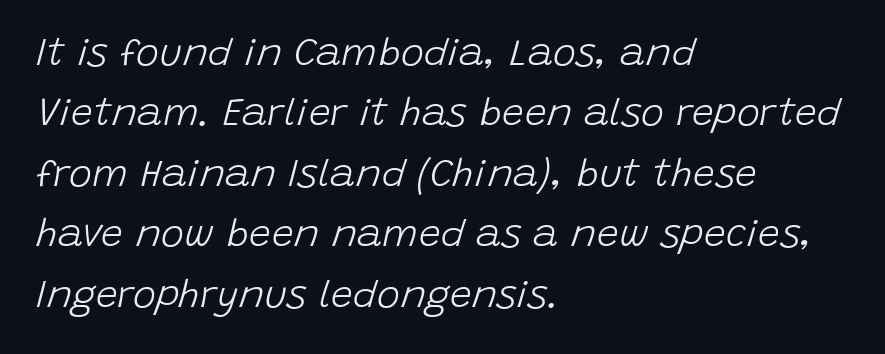
No extra tracking has been applied to these lines. Layout note: lines flush left. In terms of posture, this sample is oblique. Quick note: interline space is typical.
